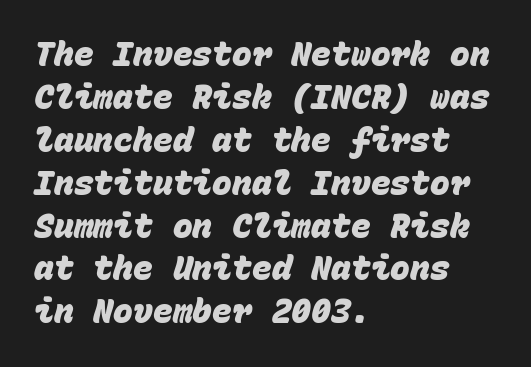
Beneath every word, the page is bare. Short and long lines alike share a common starting point at left. Compared with typical body copy, the letter spacing here is the same. Monospaced: the letters line up in strict vertical columns. Compared with typical paragraphs, the rows here are spaced about the same. The passage shown is typeset with a sans-serif family.
